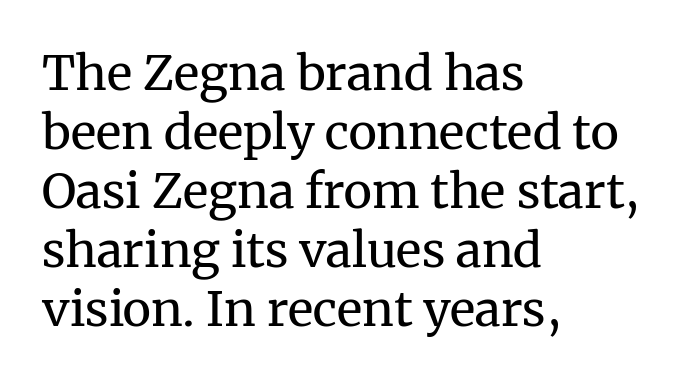
The image shows 48 px regular-weight serif type, upright; set left-aligned, line spacing 1.23x, normal letter spacing, not underlined; medium stroke contrast and a medium x-height.
